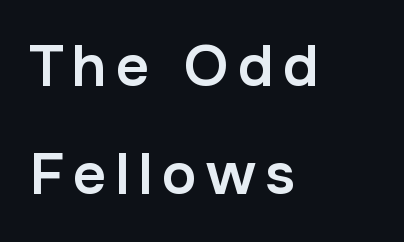
{"serif": "no", "italic": "no", "bold": "semi", "weight": "semibold", "width": "normal", "stroke_contrast": "low", "x_height": "medium", "monospaced": "no", "underline": "no", "align": "left", "line_spacing_ratio": 1.87, "glyph_px": 58}
